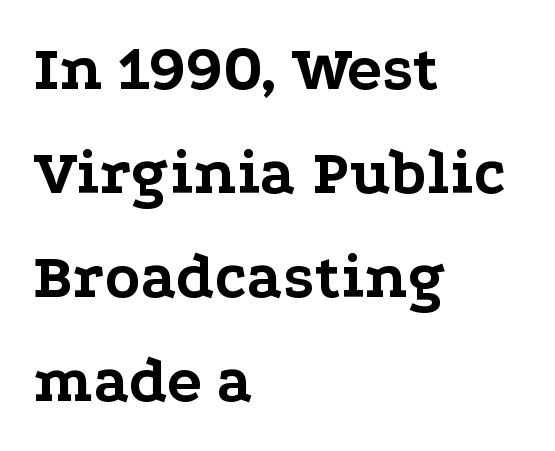
{"serif": "yes", "italic": "no", "bold": "yes", "weight": "bold", "width": "wide", "stroke_contrast": "low", "x_height": "medium", "monospaced": "no", "underline": "no", "align": "left", "line_spacing": "normal", "line_spacing_ratio": 1.6, "letter_spacing": "normal", "letter_spacing_em": 0.0, "glyph_px": 65}
